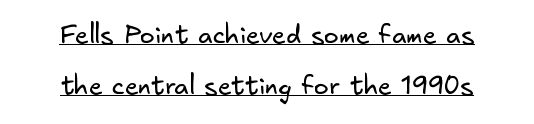
Q: Is the text bold? A: No.
Q: Is the text underlined? A: Yes.
Q: How is the paragraph aligned? A: Centered.
Q: Is the spacing between letters normal or unusually wide? A: Normal.
Q: Is the spacing between lines tight, normal or loose? A: Loose.
